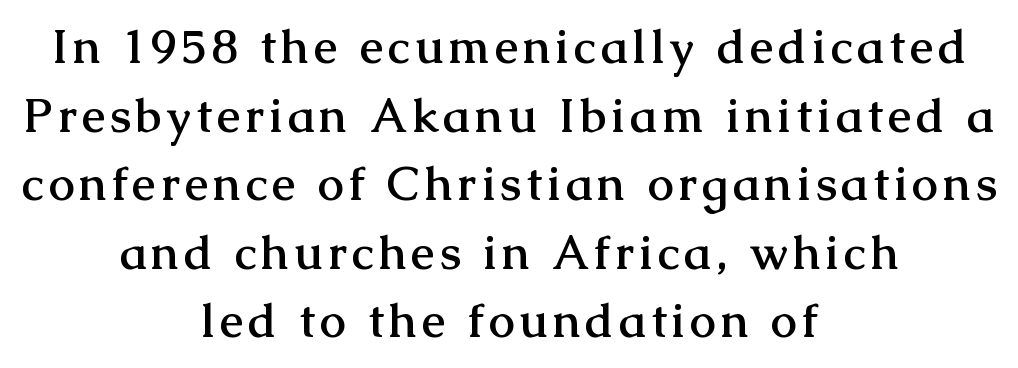
{"serif": "yes", "italic": "no", "bold": "yes", "weight": "semibold", "width": "normal", "stroke_contrast": "medium", "x_height": "medium", "monospaced": "no", "underline": "no", "align": "center", "line_spacing": "normal", "line_spacing_ratio": 1.46, "glyph_px": 47}
